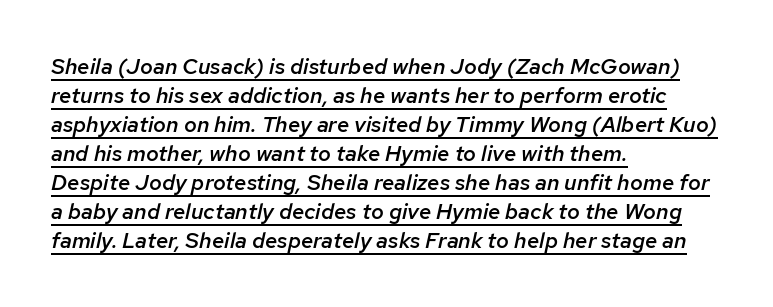
The image shows 22 px text type, italic (leaning right); set left-aligned, normal line spacing (1.32x), normal letter spacing, underlined.
